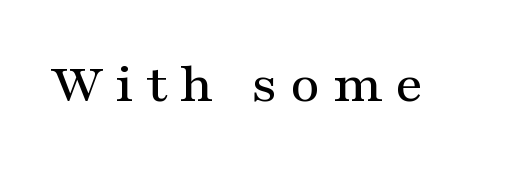
The image shows 57 px wide serif type, upright; set unusually wide letter spacing (+0.22 em), not underlined; medium stroke contrast and a medium x-height.
